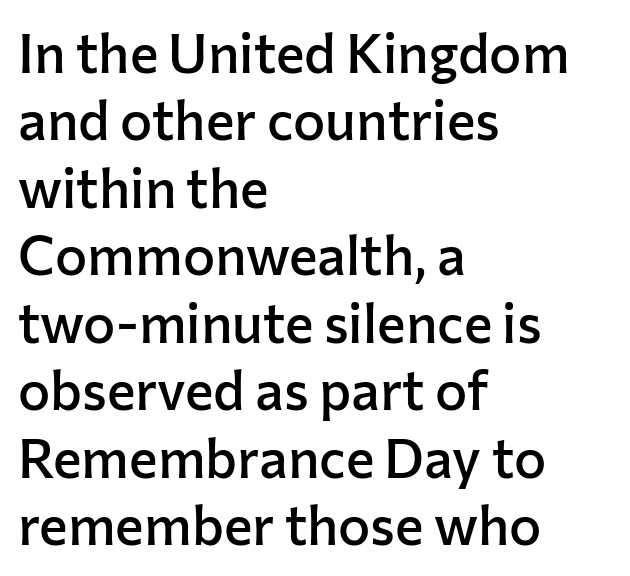
Q: Is the text bold? A: Semi-bold.
Q: Is the text italic (slanted)? A: No, it is upright.
Q: Is the typeface a serif or a sans-serif typeface? A: Sans-serif.
Q: Is the text underlined? A: No.
Q: How is the paragraph aligned? A: Left-aligned.
Q: Is the spacing between letters normal or unusually wide? A: Normal.
Q: Is the spacing between lines tight, normal or loose? A: Normal.
Q: Width (condensed, normal, or wide)? A: Normal.
Q: Stroke contrast? A: Low.
Q: x-height? A: Medium.
Q: Monospaced? A: No.
